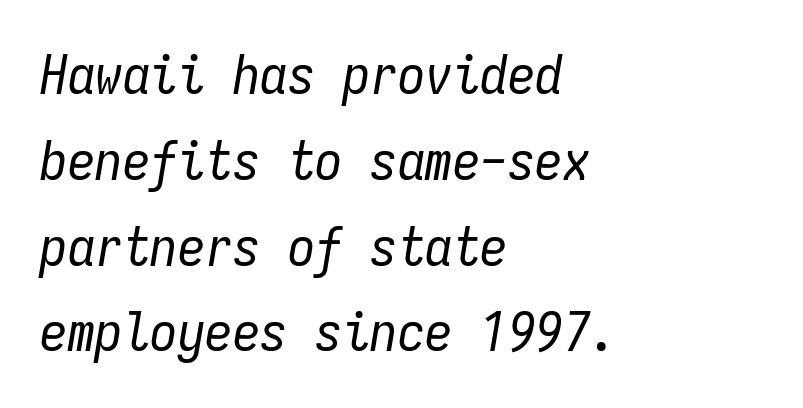
{"italic": "yes", "lean": "right", "slant_degrees": 9, "bold": "no", "weight": "regular", "width": "condensed", "stroke_contrast": "low", "x_height": "medium", "monospaced": "yes", "underline": "no", "align": "left", "line_spacing": "normal", "line_spacing_ratio": 1.56, "letter_spacing": "normal", "letter_spacing_em": 0.0, "glyph_px": 55}
